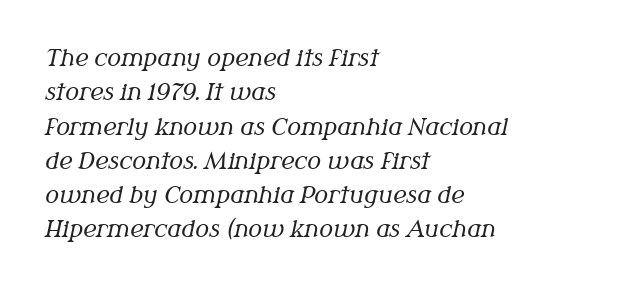
{"italic": "yes", "lean": "right", "slant_degrees": 12, "bold": "no", "underline": "no", "align": "left", "line_spacing": "normal", "line_spacing_ratio": 1.49, "letter_spacing": "normal", "letter_spacing_em": 0.0, "glyph_px": 23}
